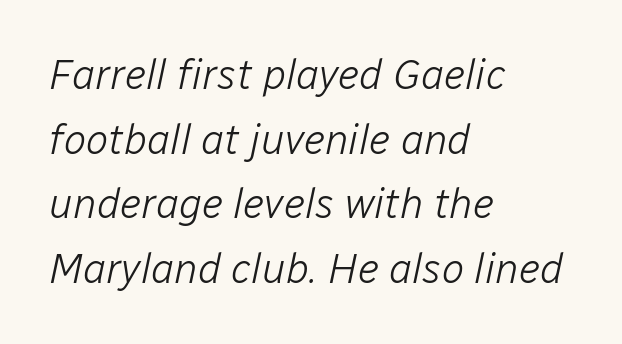
Each letter keeps its own natural width here, so spacing adapts to shape. An italicized treatment has been applied to the whole sample. Students, observe: this is what conventionally led text looks like. Has an underline been added? It has not. Nothing unusual about the tracking: characters are spaced as the font intends. These lines are set flush left with a ragged right edge.
